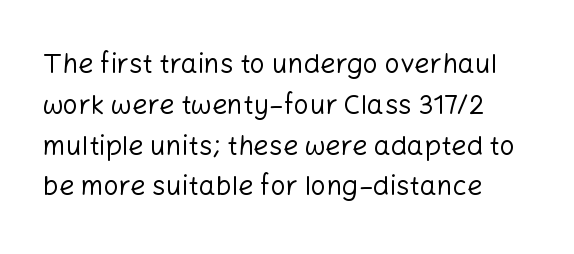
{"italic": "no", "bold": "no", "underline": "no", "line_spacing": "normal", "line_spacing_ratio": 1.51, "letter_spacing": "normal", "letter_spacing_em": 0.0, "glyph_px": 27}
